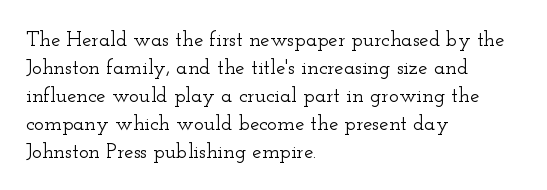
Q: Is the text italic (slanted)? A: No, it is upright.
Q: Is the text underlined? A: No.
Q: How is the paragraph aligned? A: Left-aligned.
Q: Is the spacing between letters normal or unusually wide? A: Normal.
Q: Is the spacing between lines tight, normal or loose? A: Normal.
